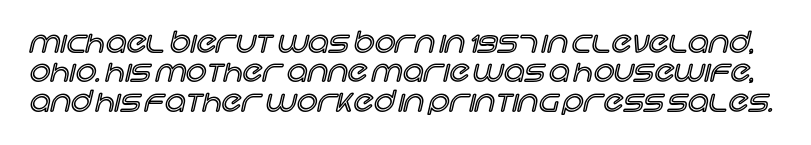
The image shows 29 px text type; set tight line spacing (1.01x), normal letter spacing, not underlined; a large x-height.
